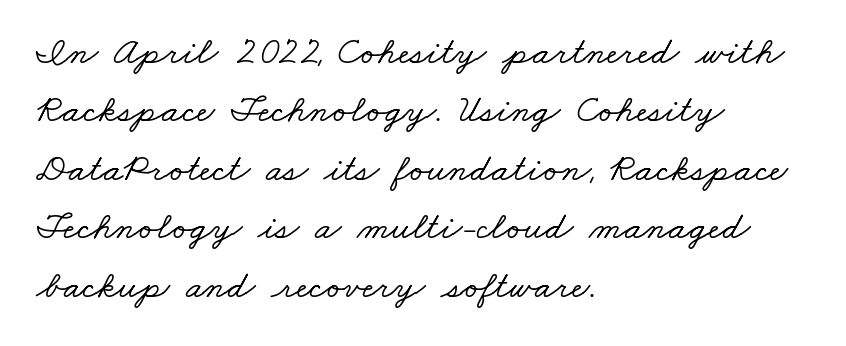
{"serif": "yes", "width": "wide", "stroke_contrast": "low", "x_height": "small", "monospaced": "no", "underline": "no", "align": "left", "line_spacing": "normal", "line_spacing_ratio": 1.5, "letter_spacing": "normal", "letter_spacing_em": 0.0, "glyph_px": 39}
